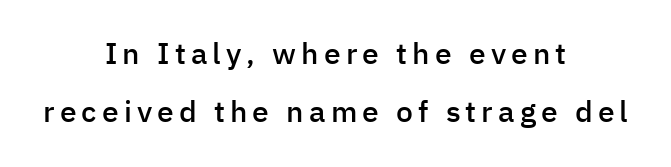
Q: Is the text bold? A: Semi-bold.
Q: Is the text italic (slanted)? A: No, it is upright.
Q: Is the typeface a serif or a sans-serif typeface? A: Sans-serif.
Q: Is the text underlined? A: No.
Q: How is the paragraph aligned? A: Centered.
Q: Is the spacing between lines tight, normal or loose? A: Loose.
Q: Width (condensed, normal, or wide)? A: Normal.
Q: Stroke contrast? A: Low.
Q: x-height? A: Medium.
Q: Monospaced? A: No.
